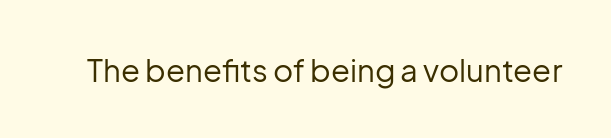
{"serif": "no", "italic": "no", "bold": "no", "weight": "regular", "width": "normal", "stroke_contrast": "low", "x_height": "medium", "monospaced": "no", "underline": "no", "letter_spacing": "normal", "letter_spacing_em": 0.0, "glyph_px": 31}
